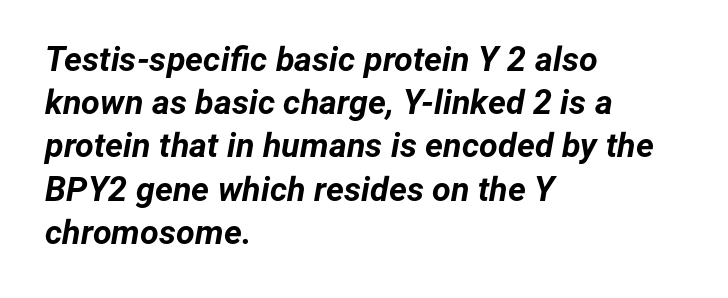
The image shows 34 px bold type, italic (leaning right); set left-aligned, normal line spacing (1.27x), normal letter spacing, not underlined; low stroke contrast and a medium x-height.
